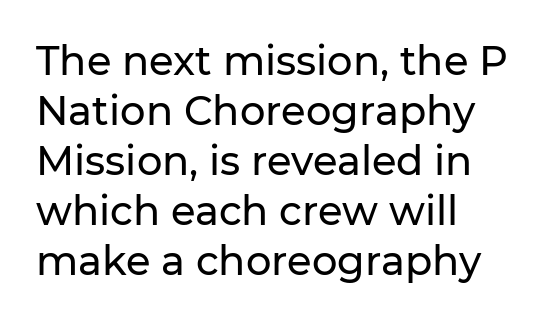
{"serif": "no", "italic": "no", "width": "normal", "stroke_contrast": "low", "x_height": "medium", "monospaced": "no", "underline": "no", "align": "left", "line_spacing": "normal", "line_spacing_ratio": 1.25, "letter_spacing": "normal", "letter_spacing_em": 0.0, "glyph_px": 40}
